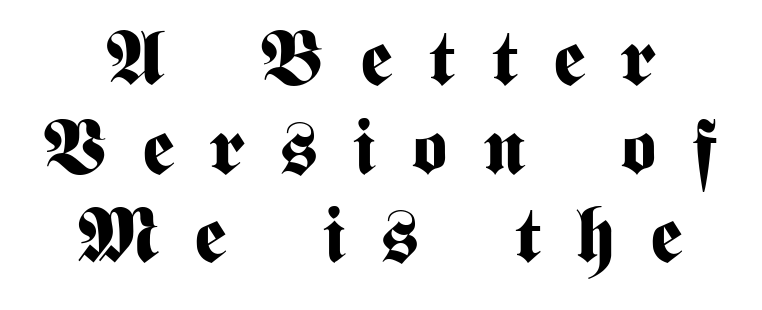
The image shows 77 px bold, condensed sans-serif type, upright; set tight line spacing (1.15x), unusually wide letter spacing (+0.46 em), not underlined; medium stroke contrast and a medium x-height.
